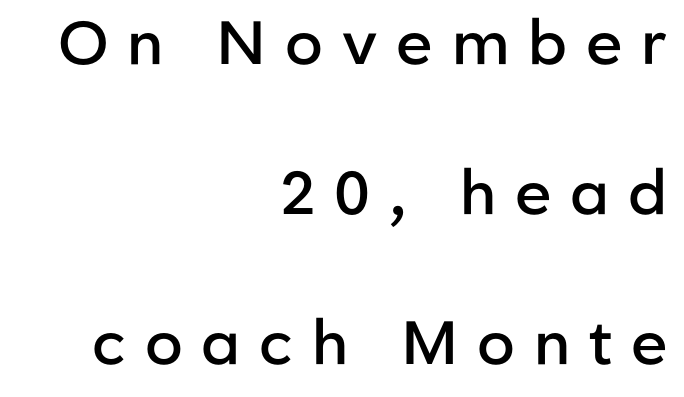
{"serif": "no", "italic": "no", "bold": "semi", "weight": "semibold", "width": "normal", "stroke_contrast": "low", "x_height": "medium", "monospaced": "no", "underline": "no", "align": "right", "line_spacing": "loose", "line_spacing_ratio": 2.46, "letter_spacing": "wide", "letter_spacing_em": 0.31, "glyph_px": 61}
